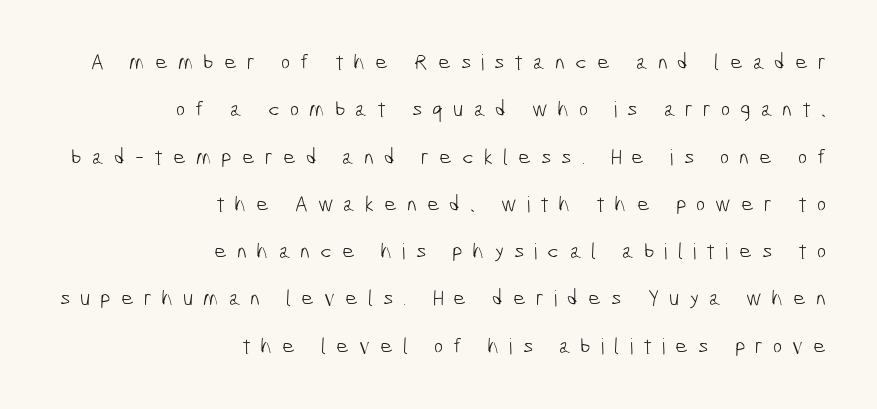
The image shows 22 px text type; set right-aligned, loose line spacing (2.15x), unusually wide letter spacing (+0.45 em), not underlined.
